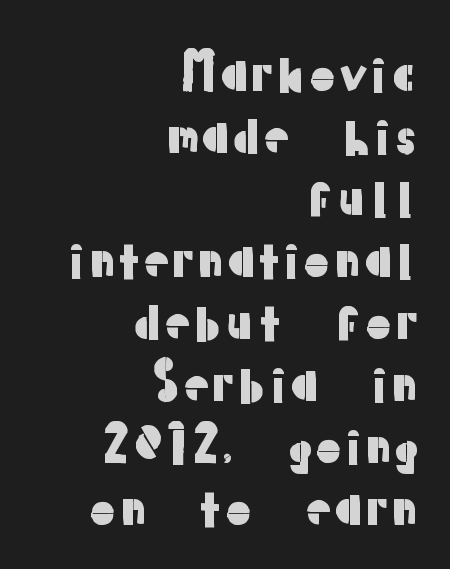
The image shows 50 px sans-serif type, upright; set right-aligned, line spacing 1.24x, normal letter spacing, not underlined; low stroke contrast and a medium x-height.
